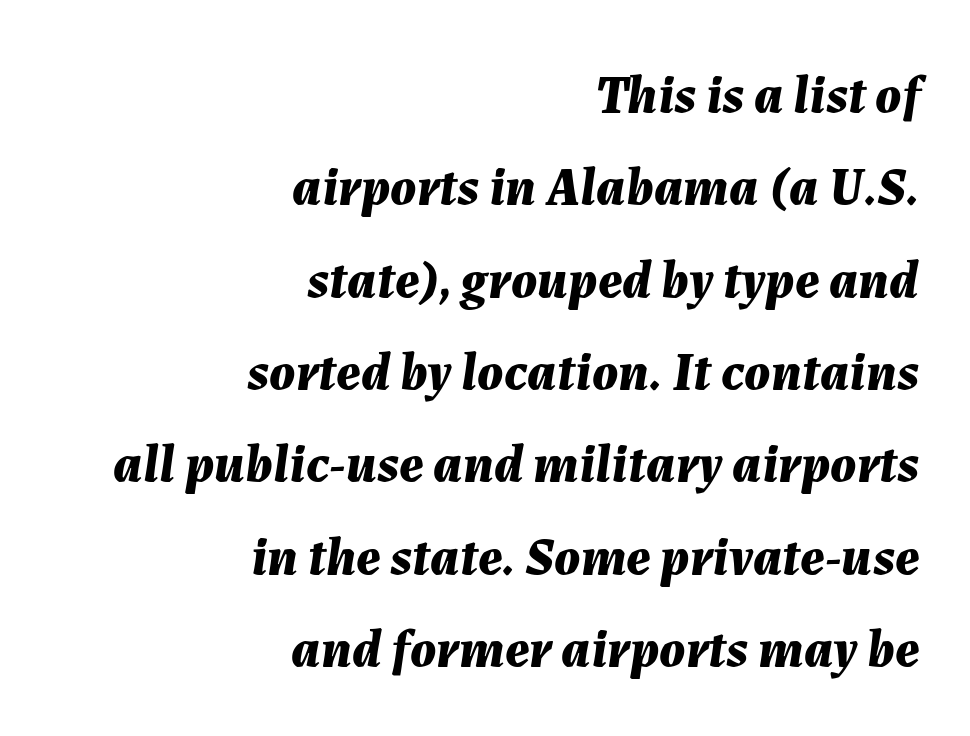
Weight: bold. The rendering uses natural spacing where letterforms have individual widths. The compositor pushed each line to the right boundary. Italic: yes, the glyphs are oblique.
